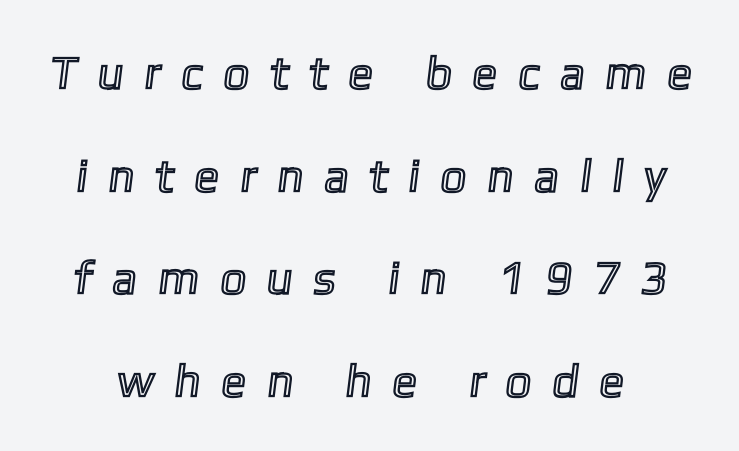
{"width": "normal", "x_height": "medium", "monospaced": "no", "underline": "no", "line_spacing": "loose", "line_spacing_ratio": 2.23, "letter_spacing": "wide", "letter_spacing_em": 0.45, "glyph_px": 46}
